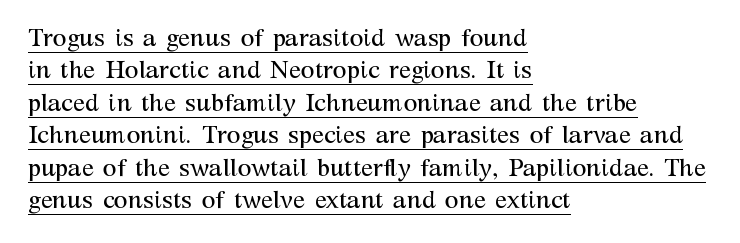
Weight class: somewhere from thin through regular. The passage shown stacks its lines at a standard gap. Casual observation: everything's shoved over to the left. Quick note: not italic, upright.
